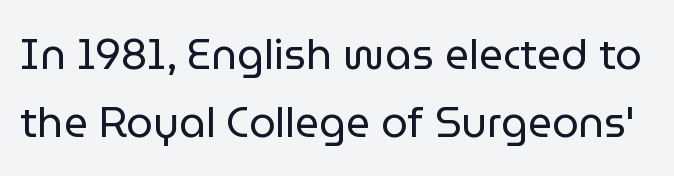
{"serif": "no", "italic": "no", "bold": "no", "weight": "regular", "width": "normal", "stroke_contrast": "low", "x_height": "medium", "monospaced": "no", "underline": "no", "line_spacing": "normal", "line_spacing_ratio": 1.61, "letter_spacing": "normal", "letter_spacing_em": 0.0, "glyph_px": 42}
